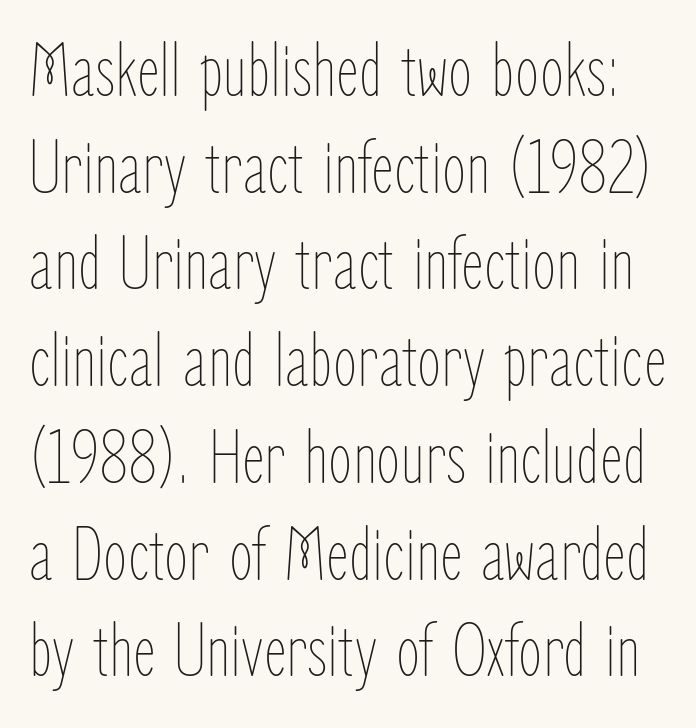
The image shows 78 px thin, condensed type, upright; set line spacing 1.24x, normal letter spacing, not underlined; low stroke contrast and a medium x-height.
